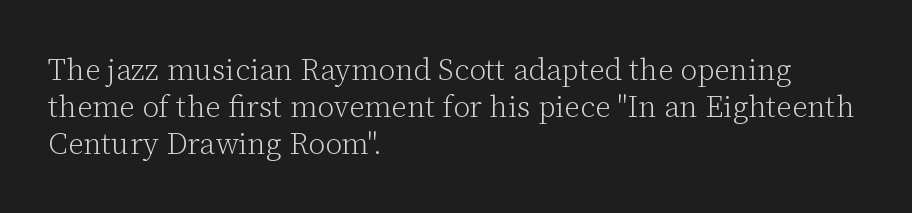
The image shows 30 px light serif type, upright; set left-aligned, line spacing 1.23x, normal letter spacing, not underlined; low stroke contrast and a medium x-height.
